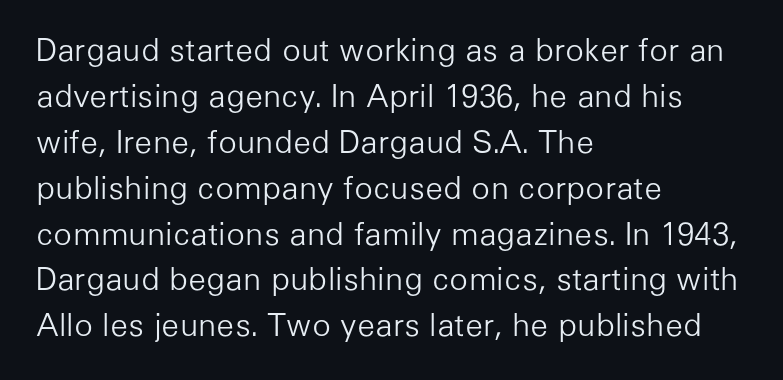
The image shows 31 px light sans-serif type, upright; set left-aligned, normal line spacing (1.48x), normal letter spacing, not underlined; low stroke contrast and a medium x-height.
